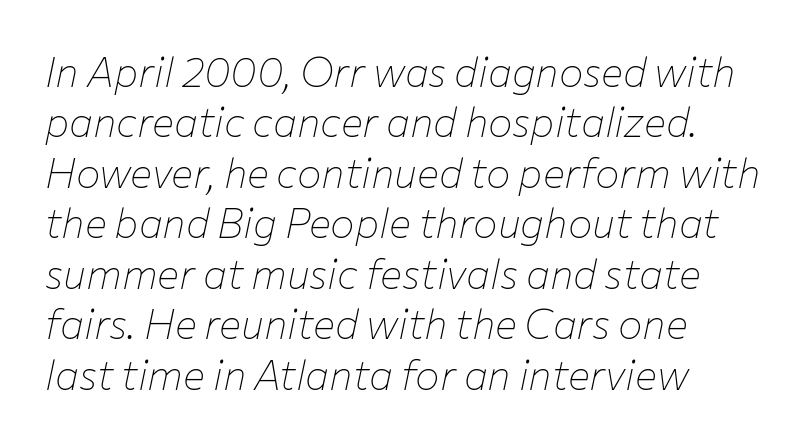
The setting favours the left margin, as ordinary paragraphs usually do. The type is set solid horizontally, with unmodified tracking. The space directly below the letters is spotless. The font sits on the lighter half of the weight spectrum, regular included.
